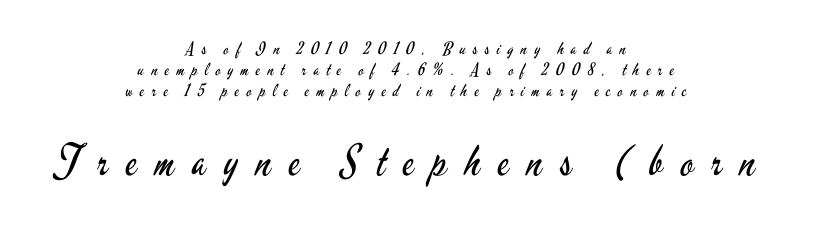
Q: Is the text bold? A: No.
Q: Is the text italic (slanted)? A: Yes.
Q: Is the typeface a serif or a sans-serif typeface? A: Sans-serif.
Q: Is the text underlined? A: No.
Q: How is the paragraph aligned? A: Centered.
Q: Is the spacing between letters normal or unusually wide? A: Unusually wide.
Q: Which block of text is set in a larger size, the first (top) or the second (bottom)? A: The second (bottom) one.
Q: Width (condensed, normal, or wide)? A: Condensed.
Q: Stroke contrast? A: Low.
Q: x-height? A: Small.
Q: Monospaced? A: No.
